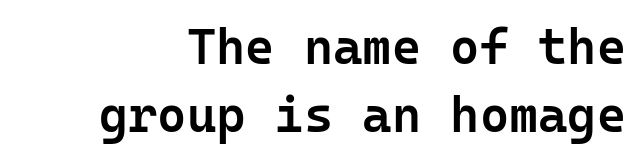
{"serif": "no", "italic": "no", "bold": "semi", "weight": "semibold", "width": "normal", "stroke_contrast": "low", "x_height": "medium", "monospaced": "yes", "underline": "no", "line_spacing": "normal", "line_spacing_ratio": 1.37, "letter_spacing": "normal", "letter_spacing_em": 0.0, "glyph_px": 50}
